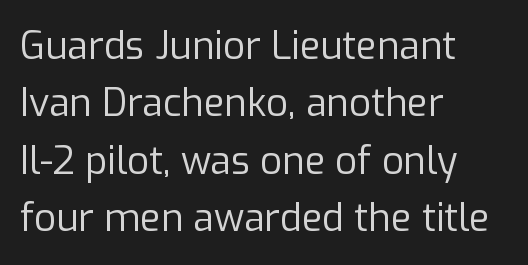
{"serif": "no", "italic": "no", "bold": "no", "weight": "regular", "width": "normal", "stroke_contrast": "low", "x_height": "medium", "monospaced": "no", "underline": "no", "align": "left", "line_spacing": "normal", "line_spacing_ratio": 1.51, "letter_spacing": "normal", "letter_spacing_em": 0.0, "glyph_px": 38}
